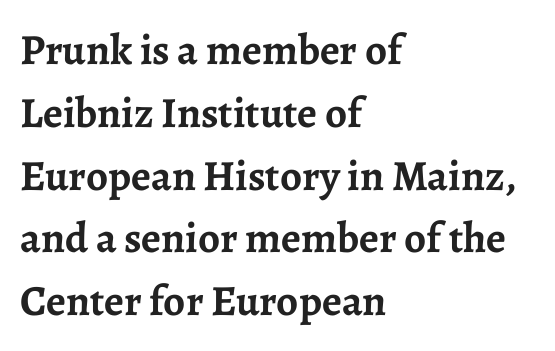
The strokes are fattened all the way to bold. Bare-footed words on every line. Letter spacing: default. Spacing verdict: proportional, widths tailored to each character.
